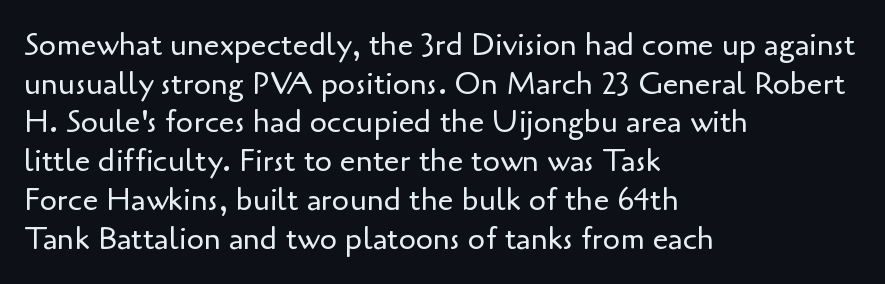
The image shows 31 px regular-weight sans-serif type, upright; set left-aligned, normal line spacing (1.25x), normal letter spacing, not underlined; low stroke contrast and a small x-height.
